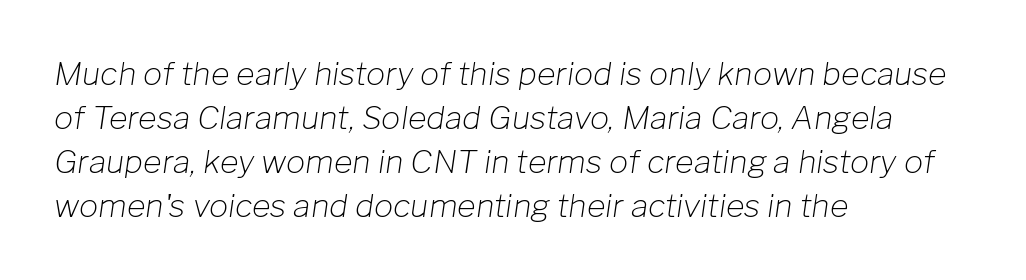
Q: Is the text bold? A: No.
Q: Is the text italic (slanted)? A: Yes, it leans right by about 8 degrees.
Q: Is the text underlined? A: No.
Q: How is the paragraph aligned? A: Left-aligned.
Q: Is the spacing between letters normal or unusually wide? A: Normal.
Q: Is the spacing between lines tight, normal or loose? A: Normal.
Q: Width (condensed, normal, or wide)? A: Normal.
Q: Stroke contrast? A: Low.
Q: x-height? A: Medium.
Q: Monospaced? A: No.
